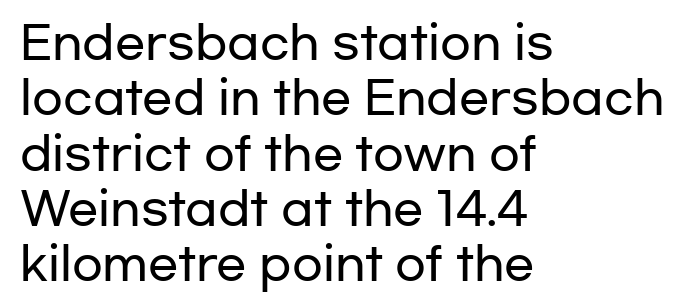
The image shows 45 px wide sans-serif type, upright; set left-aligned, line spacing 1.23x, normal letter spacing, not underlined; low stroke contrast and a medium x-height.
